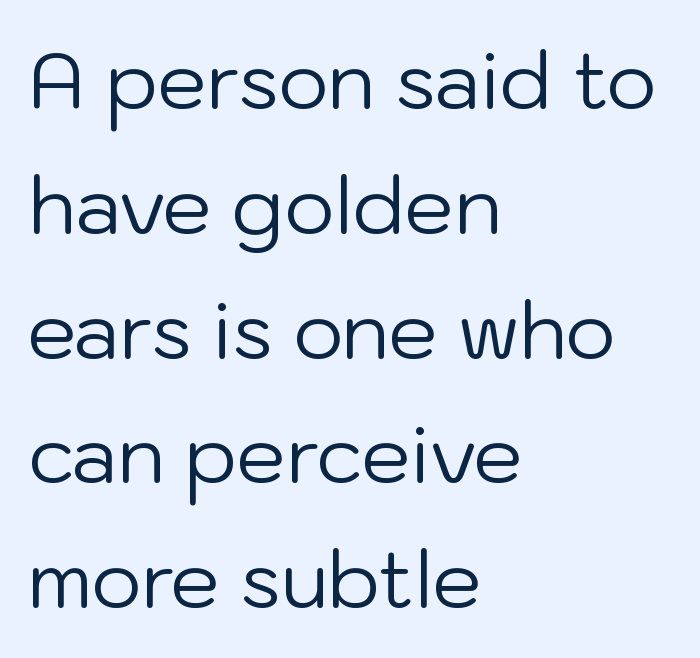
{"serif": "no", "italic": "no", "bold": "no", "weight": "regular", "width": "normal", "stroke_contrast": "low", "x_height": "medium", "monospaced": "no", "underline": "no", "align": "left", "line_spacing": "normal", "line_spacing_ratio": 1.6, "letter_spacing": "normal", "letter_spacing_em": 0.0, "glyph_px": 78}
